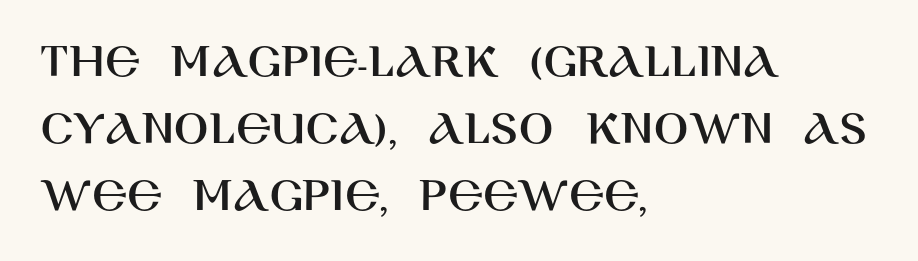
Q: Is the text italic (slanted)? A: No, it is upright.
Q: Is the typeface a serif or a sans-serif typeface? A: Sans-serif.
Q: Is the text underlined? A: No.
Q: How is the paragraph aligned? A: Left-aligned.
Q: Is the spacing between letters normal or unusually wide? A: Normal.
Q: Is the spacing between lines tight, normal or loose? A: Normal.
Q: Width (condensed, normal, or wide)? A: Normal.
Q: Stroke contrast? A: High.
Q: x-height? A: Large.
Q: Monospaced? A: No.
